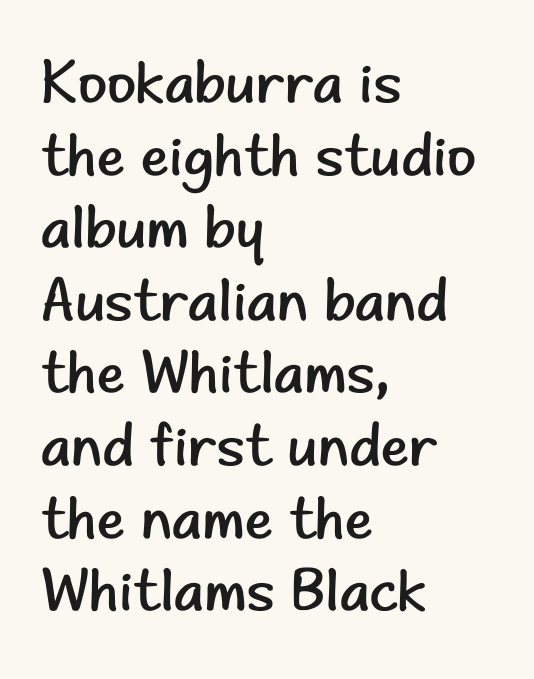
Serifs: no, the terminals of the letterforms are clean. The passage shown is typed in a proportional face where columns would drift. The axis of the letterforms is exactly vertical. Stroke thickness stays within the range of a standard reading face or lighter.
